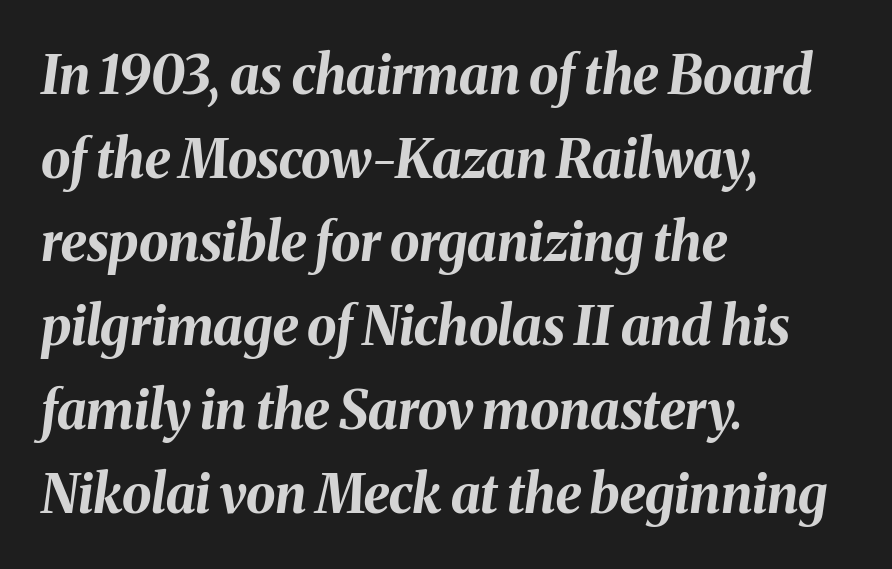
Is the type bold? Yes — the strokes are clearly thick and heavy. Each letter keeps its own natural width here, so spacing adapts to shape. Letters rest on an invisible, unmarked baseline. The lettering tilts uniformly, giving the passage an italic look. Glyph-to-glyph distance matches everyday printed text.
